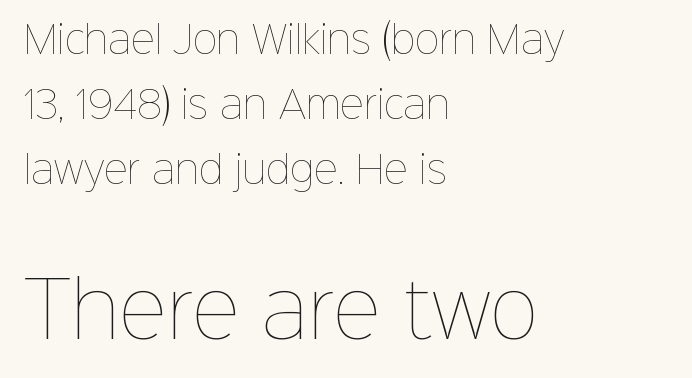
A typesetter would mark this as roman, not italic. The designer gave the closing block more size than the opening block. Underline: absent. Unbolded letterforms with no extra heft. Varying glyph widths throughout — classic text-font behaviour.
